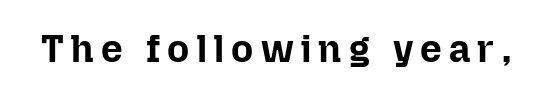
{"italic": "no", "bold": "yes", "weight": "bold", "width": "normal", "stroke_contrast": "low", "x_height": "medium", "monospaced": "no", "underline": "no", "glyph_px": 38}
